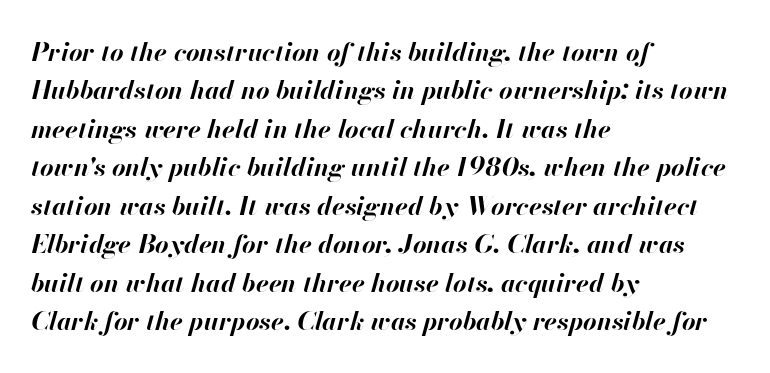
Q: Is the text bold? A: Yes.
Q: Is the text italic (slanted)? A: Yes, it leans right by about 13 degrees.
Q: Is the text underlined? A: No.
Q: How is the paragraph aligned? A: Left-aligned.
Q: Is the spacing between letters normal or unusually wide? A: Normal.
Q: Is the spacing between lines tight, normal or loose? A: Normal.
